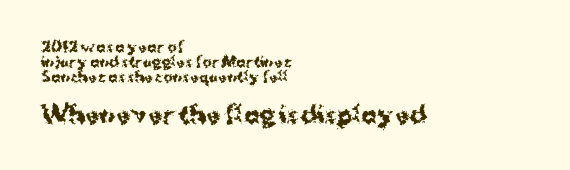
Is the block centered? No — it sits flush against the left margin. The lettering stays uniformly vertical, giving the passage a roman look. Size contrast runs from small at the top to large at the bottom. Rule under the text: the space is simply empty. Very little white space separates one row of letters from the next. Each word holds together tightly as a unit, with standard inter-letter gaps.
